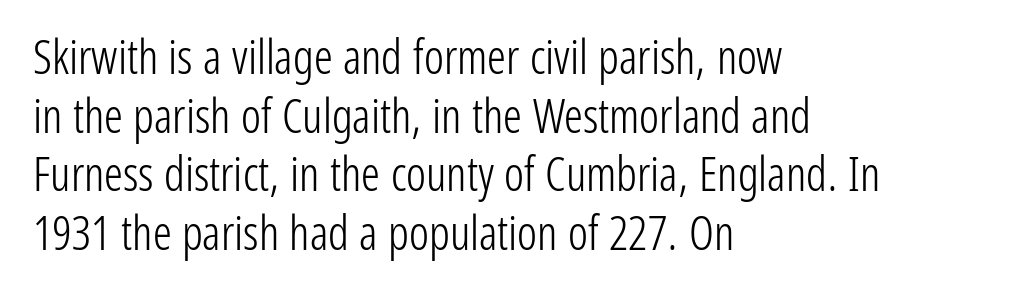
The image shows 47 px light, condensed sans-serif type, upright; set left-aligned, normal line spacing (1.25x), normal letter spacing, not underlined; low stroke contrast and a medium x-height.
